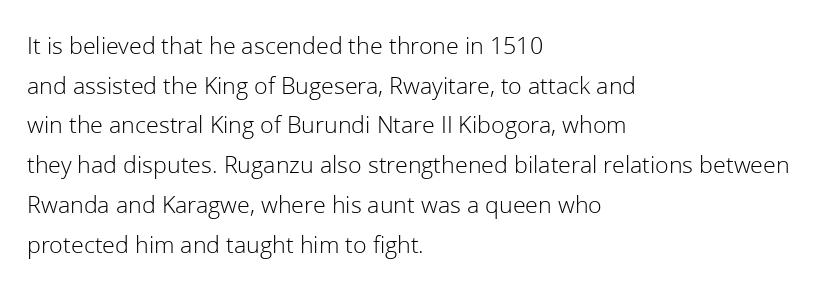
Q: Is the text bold? A: No.
Q: Is the text italic (slanted)? A: No, it is upright.
Q: Is the text underlined? A: No.
Q: How is the paragraph aligned? A: Left-aligned.
Q: Is the spacing between letters normal or unusually wide? A: Normal.
Q: Is the spacing between lines tight, normal or loose? A: Normal.
